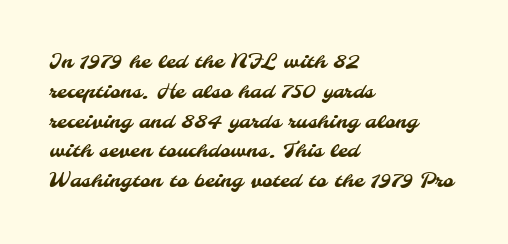
Q: Is the text underlined? A: No.
Q: How is the paragraph aligned? A: Left-aligned.
Q: Is the spacing between letters normal or unusually wide? A: Normal.
Q: Is the spacing between lines tight, normal or loose? A: Normal.
